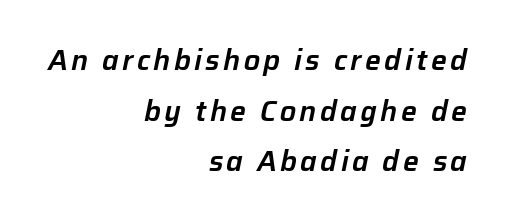
The strip under each line holds only bare page. Visually the block forms a straight wall on the right and a jagged coastline on the left. Spacing verdict: proportional, widths tailored to each character. It's the slanting kind of type.
